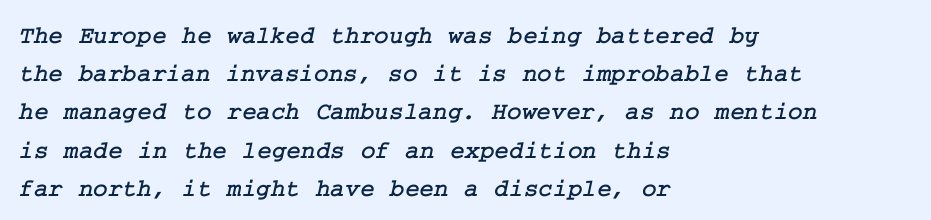
Q: Is the text underlined? A: No.
Q: How is the paragraph aligned? A: Left-aligned.
Q: Is the spacing between letters normal or unusually wide? A: Normal.
Q: Is the spacing between lines tight, normal or loose? A: Normal.
